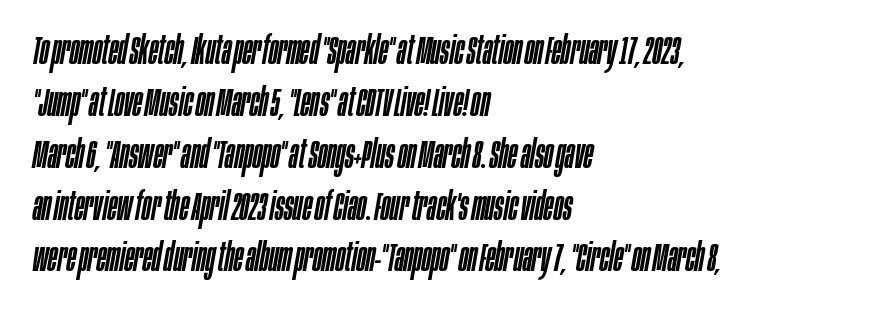
Q: Is the text italic (slanted)? A: Yes, it leans right by about 10 degrees.
Q: Is the text underlined? A: No.
Q: How is the paragraph aligned? A: Left-aligned.
Q: Is the spacing between letters normal or unusually wide? A: Normal.
Q: Is the spacing between lines tight, normal or loose? A: Normal.
Q: Width (condensed, normal, or wide)? A: Condensed.
Q: Stroke contrast? A: Low.
Q: x-height? A: Large.
Q: Monospaced? A: No.
